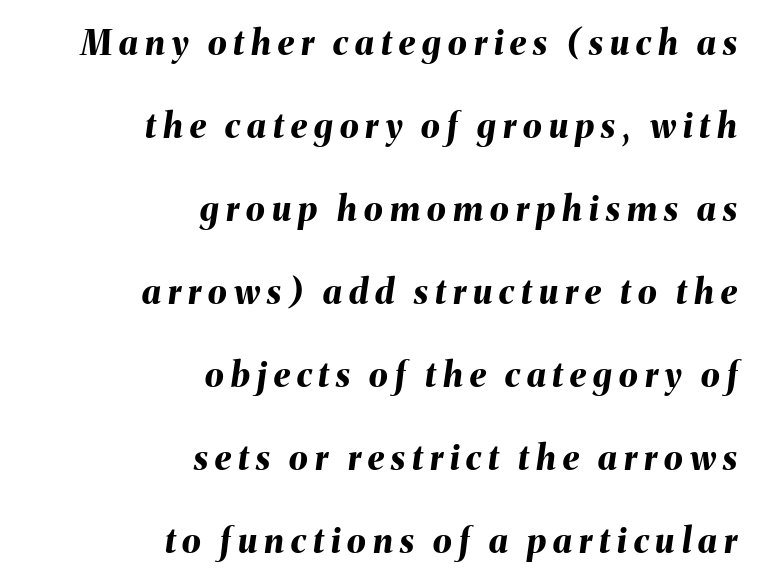
{"italic": "yes", "lean": "right", "slant_degrees": 8, "bold": "yes", "weight": "bold", "width": "normal", "stroke_contrast": "medium", "x_height": "medium", "monospaced": "no", "underline": "no", "align": "right", "line_spacing": "loose", "line_spacing_ratio": 2.44, "letter_spacing": "wide", "letter_spacing_em": 0.21, "glyph_px": 34}
